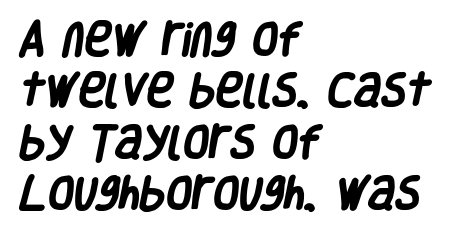
The image shows 37 px heavy, condensed sans-serif type; set left-aligned, normal line spacing (1.39x), normal letter spacing, not underlined; low stroke contrast and a large x-height.
